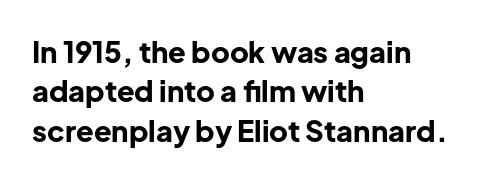
Q: Is the text bold? A: Yes.
Q: Is the text italic (slanted)? A: No, it is upright.
Q: Is the typeface a serif or a sans-serif typeface? A: Sans-serif.
Q: Is the text underlined? A: No.
Q: How is the paragraph aligned? A: Left-aligned.
Q: Is the spacing between letters normal or unusually wide? A: Normal.
Q: Is the spacing between lines tight, normal or loose? A: Normal.
Q: Width (condensed, normal, or wide)? A: Normal.
Q: Stroke contrast? A: Low.
Q: x-height? A: Medium.
Q: Monospaced? A: No.
